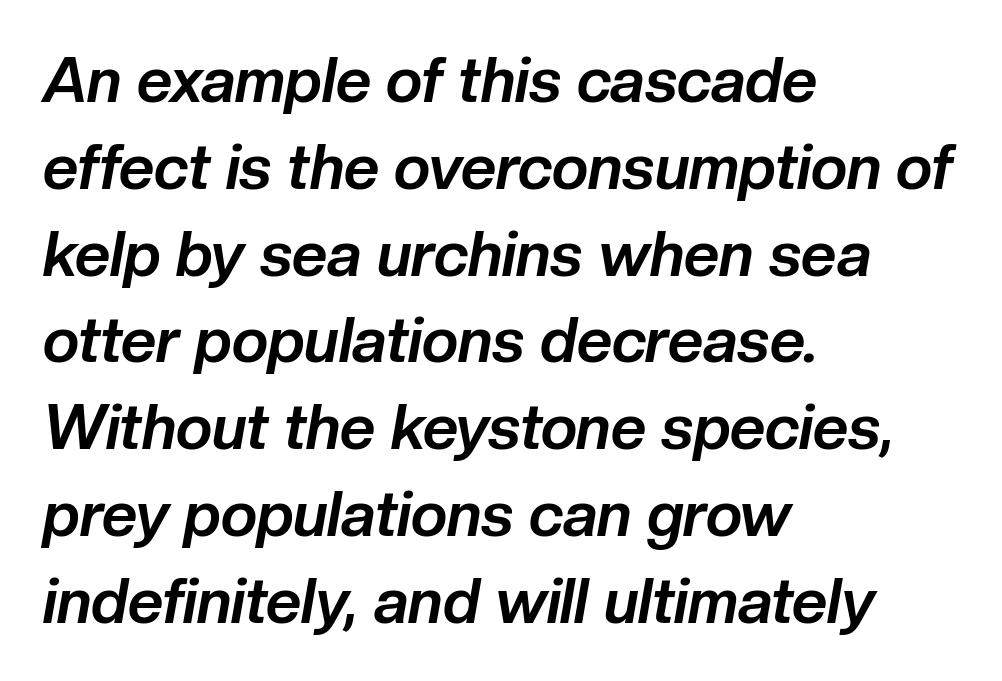
{"italic": "yes", "lean": "right", "slant_degrees": 10, "bold": "yes", "weight": "bold", "width": "normal", "stroke_contrast": "low", "x_height": "medium", "monospaced": "no", "underline": "no", "align": "left", "line_spacing": "normal", "line_spacing_ratio": 1.4, "letter_spacing": "normal", "letter_spacing_em": 0.0, "glyph_px": 62}
